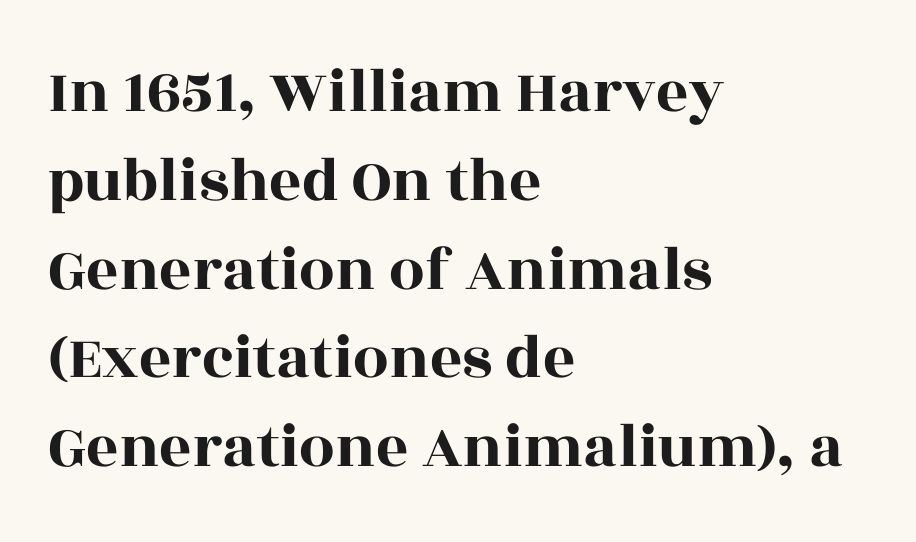
Q: Is the text italic (slanted)? A: No, it is upright.
Q: Is the typeface a serif or a sans-serif typeface? A: Serif.
Q: Is the text underlined? A: No.
Q: How is the paragraph aligned? A: Left-aligned.
Q: Is the spacing between letters normal or unusually wide? A: Normal.
Q: Is the spacing between lines tight, normal or loose? A: Normal.
Q: Width (condensed, normal, or wide)? A: Wide.
Q: x-height? A: Large.
Q: Monospaced? A: No.
